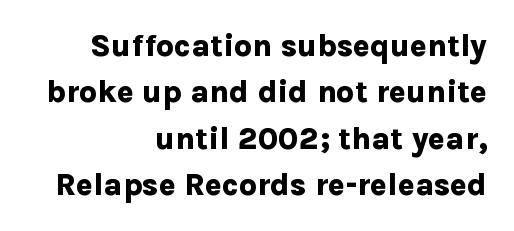
Q: Is the text bold? A: Yes.
Q: Is the text italic (slanted)? A: No, it is upright.
Q: Is the typeface a serif or a sans-serif typeface? A: Sans-serif.
Q: Is the text underlined? A: No.
Q: How is the paragraph aligned? A: Right-aligned.
Q: Is the spacing between letters normal or unusually wide? A: Normal.
Q: Is the spacing between lines tight, normal or loose? A: Normal.
Q: Width (condensed, normal, or wide)? A: Normal.
Q: Stroke contrast? A: Low.
Q: x-height? A: Medium.
Q: Monospaced? A: No.
